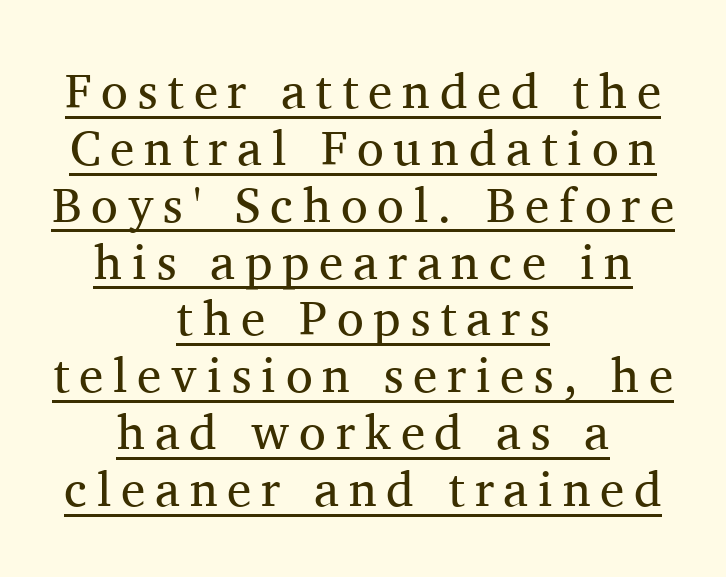
The image shows 49 px regular-weight serif type, upright; set centered, line spacing 1.16x, unusually wide letter spacing (+0.2 em), underlined; medium stroke contrast and a medium x-height.
